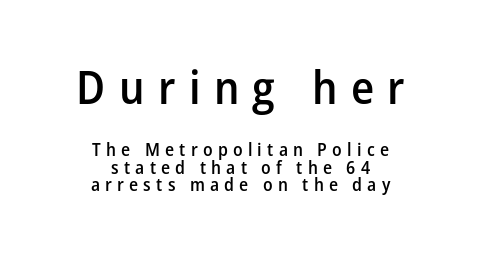
Q: Is the text bold? A: Semi-bold.
Q: Is the text italic (slanted)? A: No, it is upright.
Q: Is the typeface a serif or a sans-serif typeface? A: Sans-serif.
Q: Is the text underlined? A: No.
Q: How is the paragraph aligned? A: Centered.
Q: Is the spacing between letters normal or unusually wide? A: Unusually wide.
Q: Is the spacing between lines tight, normal or loose? A: Tight.
Q: Which block of text is set in a larger size, the first (top) or the second (bottom)? A: The first (top) one.
Q: Width (condensed, normal, or wide)? A: Normal.
Q: Stroke contrast? A: Low.
Q: x-height? A: Medium.
Q: Monospaced? A: No.
